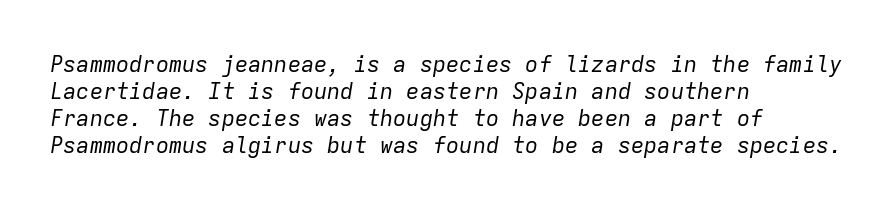
{"italic": "yes", "lean": "right", "slant_degrees": 9, "bold": "no", "underline": "no", "align": "left", "line_spacing_ratio": 1.23, "letter_spacing": "normal", "letter_spacing_em": 0.0, "glyph_px": 22}
